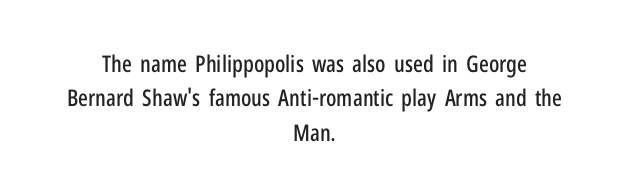
{"italic": "no", "underline": "no", "align": "center", "line_spacing": "normal", "line_spacing_ratio": 1.5, "letter_spacing": "normal", "letter_spacing_em": 0.0, "glyph_px": 23}
